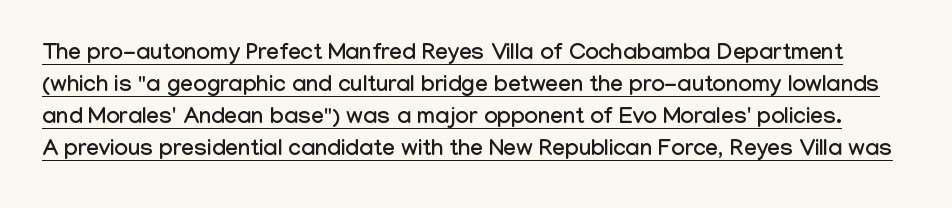
{"italic": "no", "underline": "yes", "line_spacing": "normal", "line_spacing_ratio": 1.39, "letter_spacing": "normal", "letter_spacing_em": 0.0, "glyph_px": 23}
